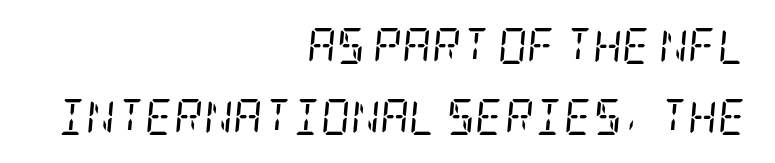
Q: Is the text bold? A: No.
Q: Is the text italic (slanted)? A: Yes, it leans right by about 5 degrees.
Q: Is the typeface a serif or a sans-serif typeface? A: Serif.
Q: Is the text underlined? A: No.
Q: How is the paragraph aligned? A: Right-aligned.
Q: Is the spacing between letters normal or unusually wide? A: Normal.
Q: Is the spacing between lines tight, normal or loose? A: Loose.
Q: Width (condensed, normal, or wide)? A: Condensed.
Q: Stroke contrast? A: Low.
Q: x-height? A: Large.
